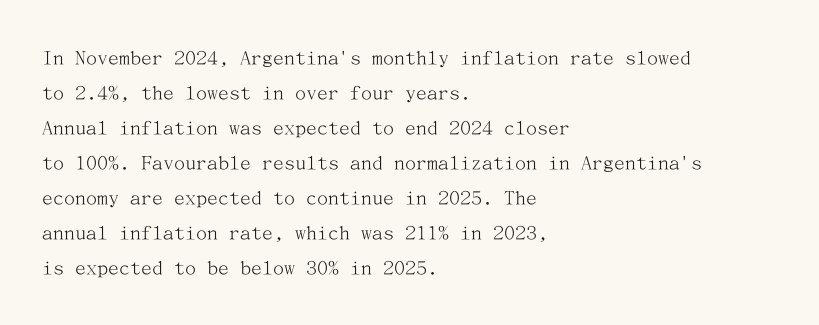
The image shows 22 px text type, upright; set left-aligned, normal line spacing (1.59x), normal letter spacing, not underlined.
